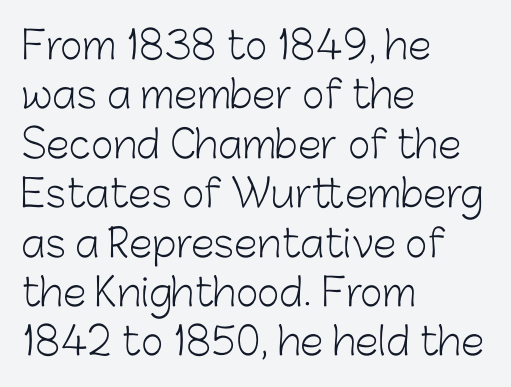
The vertical gap from one line to the next is medium. This reads as an unemphasized weight, regular at the heaviest. Is this a fixed-width face? No — the glyphs have proportional, varying widths. These lines keep a tight, regular rhythm from letter to letter. Does the type have serifs? No, each stem ends abruptly.
